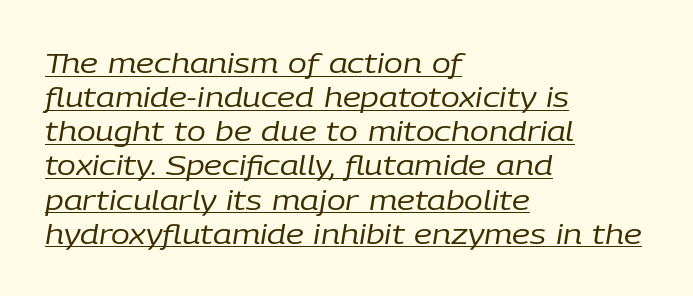
{"italic": "yes", "lean": "right", "slant_degrees": 9, "bold": "no", "weight": "regular", "width": "normal", "stroke_contrast": "low", "x_height": "medium", "monospaced": "no", "underline": "yes", "align": "left", "line_spacing_ratio": 1.22, "letter_spacing": "normal", "letter_spacing_em": 0.0, "glyph_px": 28}
